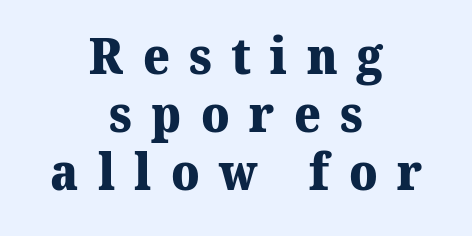
The lines are packed closely together with very little leading. Stroke thickness is high; the sample reads as a true bold. The designer went with a serif here, giving each stem small feet. The tracking reads as deliberately expanded to a designer's eye. Where is the straight margin? There isn't one; the lines are centered. Spacing verdict: proportional, widths tailored to each character.
